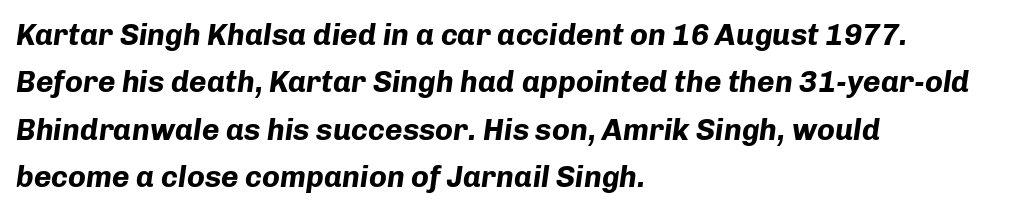
The image shows 30 px bold type, italic (leaning right); set left-aligned, normal line spacing (1.58x), normal letter spacing, not underlined; low stroke contrast and a medium x-height.
